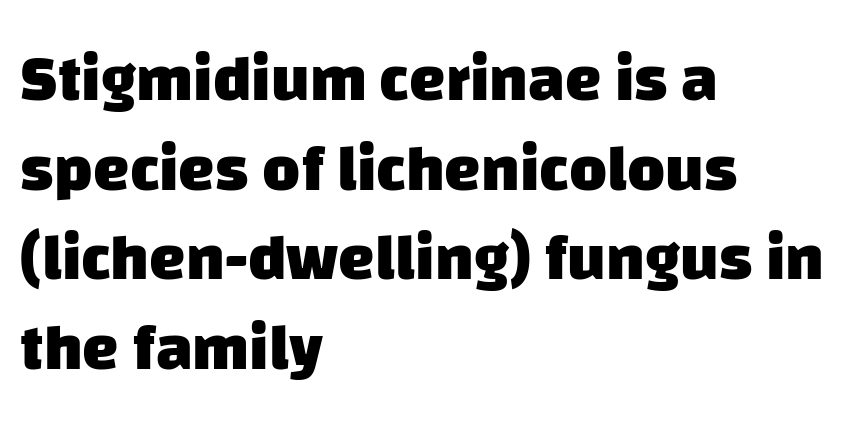
The image shows 65 px heavy sans-serif type; set left-aligned, normal line spacing (1.38x), normal letter spacing, not underlined; low stroke contrast and a large x-height.
